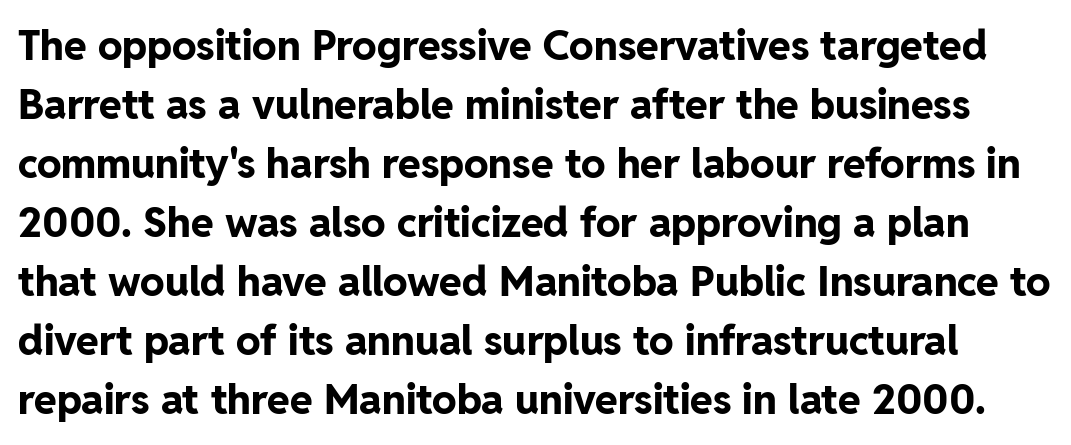
Q: Is the text bold? A: Yes.
Q: Is the text italic (slanted)? A: No, it is upright.
Q: Is the typeface a serif or a sans-serif typeface? A: Sans-serif.
Q: Is the text underlined? A: No.
Q: Is the spacing between letters normal or unusually wide? A: Normal.
Q: Is the spacing between lines tight, normal or loose? A: Normal.
Q: Width (condensed, normal, or wide)? A: Normal.
Q: Stroke contrast? A: Low.
Q: x-height? A: Medium.
Q: Monospaced? A: No.
